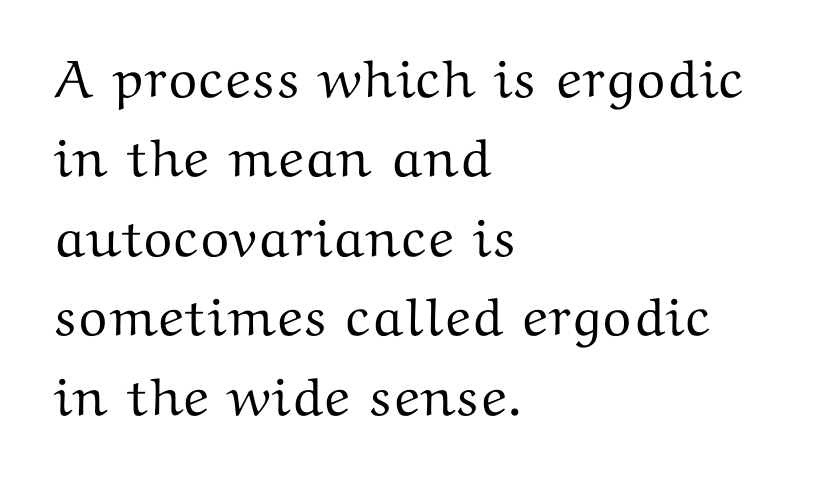
Q: Is the text italic (slanted)? A: No, it is upright.
Q: Is the typeface a serif or a sans-serif typeface? A: Serif.
Q: Is the text underlined? A: No.
Q: How is the paragraph aligned? A: Left-aligned.
Q: Is the spacing between letters normal or unusually wide? A: Normal.
Q: Is the spacing between lines tight, normal or loose? A: Normal.
Q: Width (condensed, normal, or wide)? A: Wide.
Q: Stroke contrast? A: Medium.
Q: x-height? A: Medium.
Q: Monospaced? A: No.
